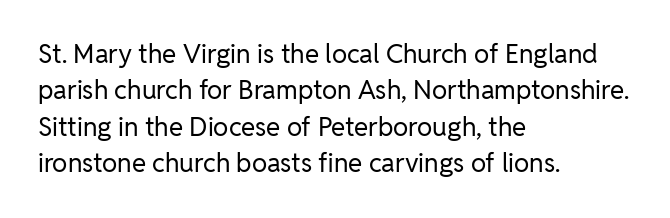
Short and long lines alike share a common starting point at left. The typeface has the unassuming heft of standard copy or less. Is the letter spacing exaggerated? No — it looks like the ordinary default. Has an underline been added? It has not. Posture: vertical.
